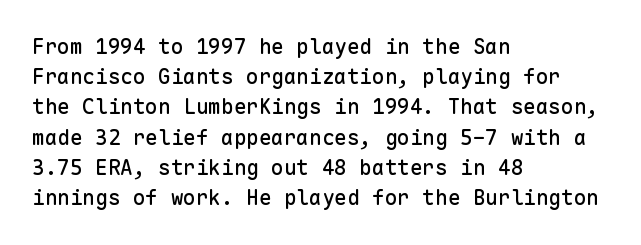
The lines sit at an ordinary, default distance from one another. In terms of posture, this sample is upright. What stands out about the letter spacing? Nothing — it is the standard amount. Leftover space on each line is placed entirely after the last word. Check the space under the baseline: it is left empty.
